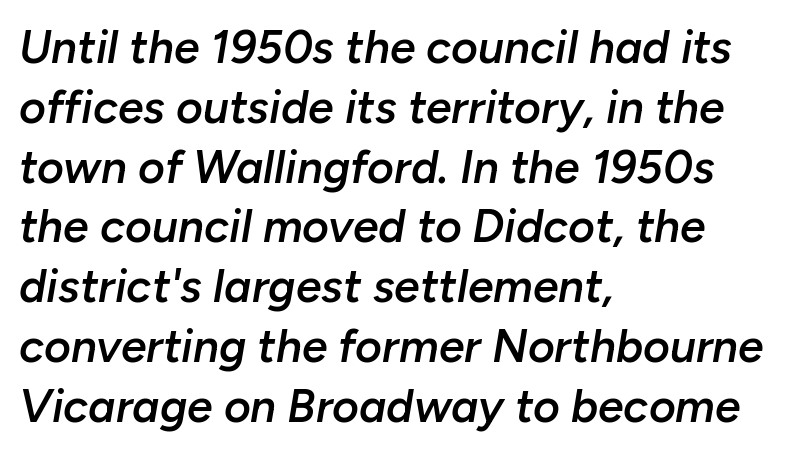
Slanted lettering throughout. Notice how the passage keeps a crisp vertical edge on the left only. Look at the tracking — it's just the regular setting, nothing added. A somewhat darkened texture: the type is semibold rather than bold. Note the varied advance widths — an 'i' is clearly narrower than an 'm'.
